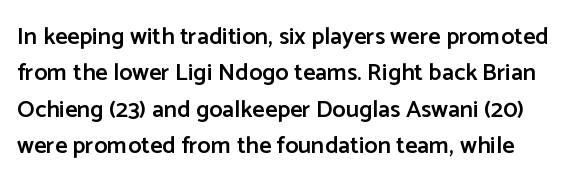
Q: Is the text bold? A: Semi-bold.
Q: Is the text italic (slanted)? A: No, it is upright.
Q: Is the text underlined? A: No.
Q: Is the spacing between letters normal or unusually wide? A: Normal.
Q: Is the spacing between lines tight, normal or loose? A: Normal.
